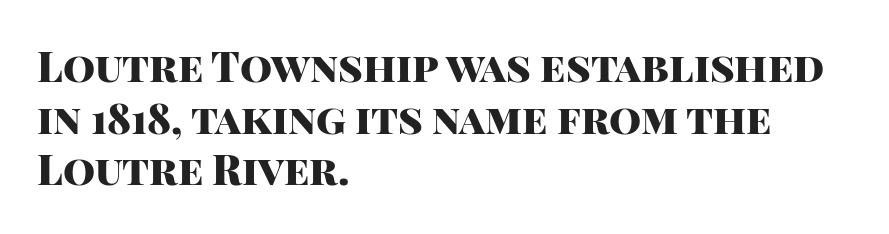
Q: Is the text bold? A: Yes.
Q: Is the text italic (slanted)? A: No, it is upright.
Q: Is the typeface a serif or a sans-serif typeface? A: Sans-serif.
Q: Is the text underlined? A: No.
Q: How is the paragraph aligned? A: Left-aligned.
Q: Is the spacing between letters normal or unusually wide? A: Normal.
Q: Is the spacing between lines tight, normal or loose? A: Normal.
Q: Width (condensed, normal, or wide)? A: Normal.
Q: Stroke contrast? A: High.
Q: x-height? A: Large.
Q: Monospaced? A: No.
